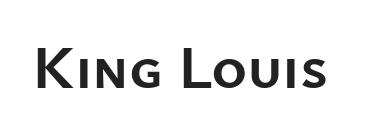
The image shows 61 px semibold sans-serif type, upright; set normal letter spacing, not underlined; low stroke contrast and a medium x-height.
